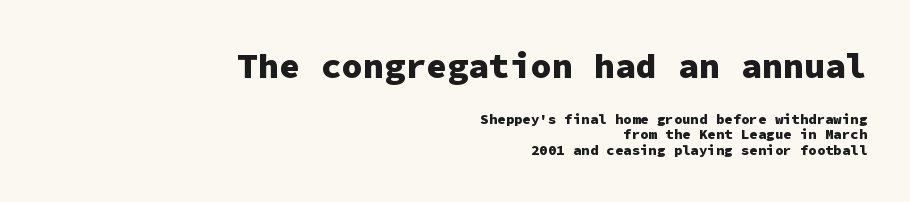
These lines are set flush right with a ragged left edge. This is the regular roman posture of the typeface. Each word holds together tightly as a unit, with standard inter-letter gaps. A sans-serif font was chosen for this passage. Every character here occupies the same horizontal width, giving the sample a typewriter-like rhythm. If you squint, the top block still reads clearly — it's the larger of the two.
